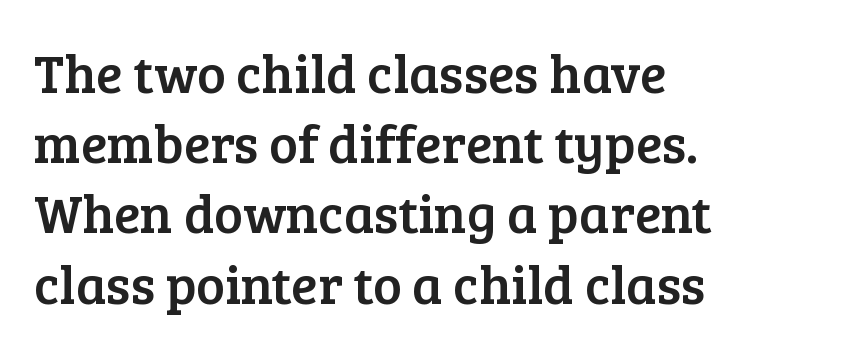
{"serif": "yes", "italic": "no", "width": "normal", "stroke_contrast": "low", "x_height": "medium", "monospaced": "no", "underline": "no", "align": "left", "line_spacing": "normal", "line_spacing_ratio": 1.3, "letter_spacing": "normal", "letter_spacing_em": 0.0, "glyph_px": 54}
